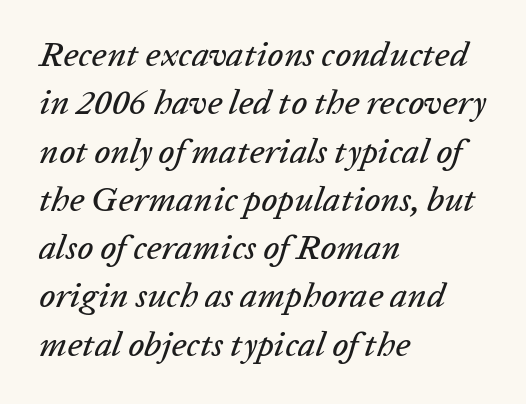
The image shows 35 px text type, italic (leaning right); set left-aligned, normal line spacing (1.38x), normal letter spacing, not underlined; low stroke contrast and a medium x-height.
